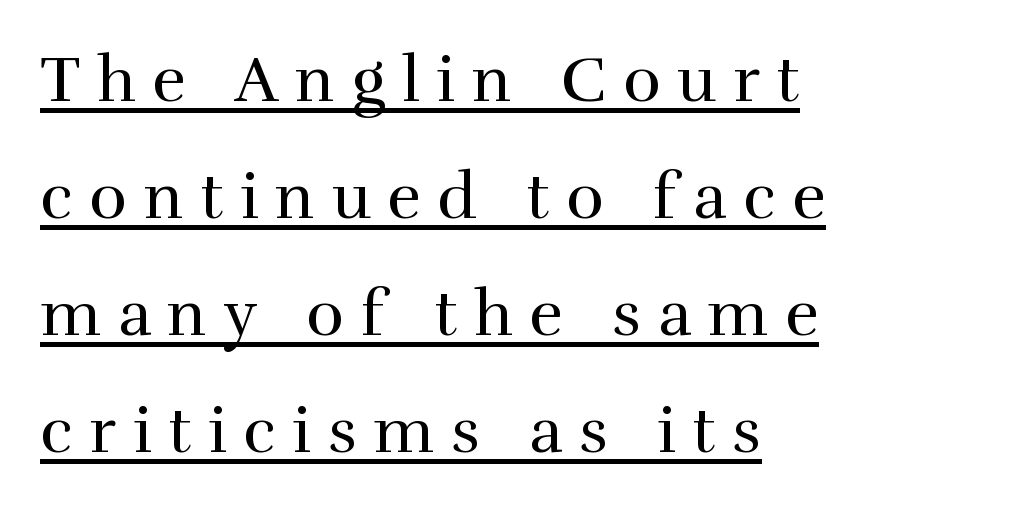
{"serif": "yes", "italic": "no", "bold": "no", "weight": "regular", "width": "normal", "stroke_contrast": "high", "x_height": "medium", "monospaced": "no", "underline": "yes", "align": "left", "line_spacing_ratio": 1.83, "letter_spacing": "wide", "letter_spacing_em": 0.26, "glyph_px": 64}
